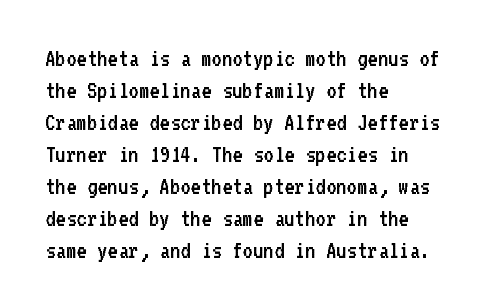
Q: Is the text bold? A: No.
Q: Is the text italic (slanted)? A: No, it is upright.
Q: Is the text underlined? A: No.
Q: How is the paragraph aligned? A: Left-aligned.
Q: Is the spacing between letters normal or unusually wide? A: Normal.
Q: Is the spacing between lines tight, normal or loose? A: Normal.
